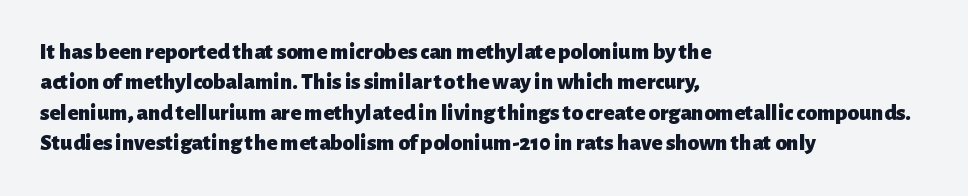
The image shows 23 px bold type, upright; set left-aligned, normal line spacing (1.32x), normal letter spacing, not underlined.
